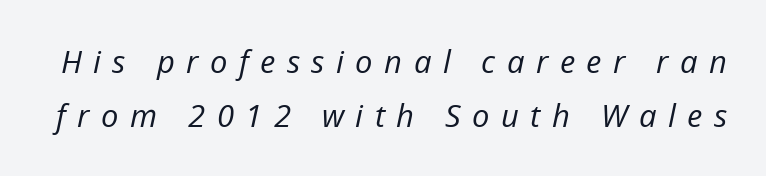
{"italic": "yes", "lean": "right", "slant_degrees": 12, "bold": "no", "weight": "regular", "width": "normal", "stroke_contrast": "low", "x_height": "medium", "monospaced": "no", "underline": "no", "line_spacing_ratio": 1.74, "letter_spacing": "wide", "letter_spacing_em": 0.37, "glyph_px": 31}
